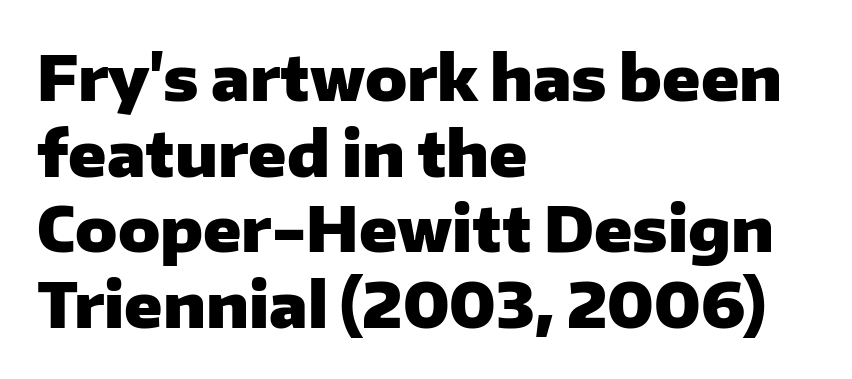
Q: Is the text bold? A: Yes.
Q: Is the text italic (slanted)? A: No, it is upright.
Q: Is the typeface a serif or a sans-serif typeface? A: Sans-serif.
Q: Is the text underlined? A: No.
Q: How is the paragraph aligned? A: Left-aligned.
Q: Is the spacing between letters normal or unusually wide? A: Normal.
Q: Width (condensed, normal, or wide)? A: Normal.
Q: Stroke contrast? A: Low.
Q: x-height? A: Medium.
Q: Monospaced? A: No.
